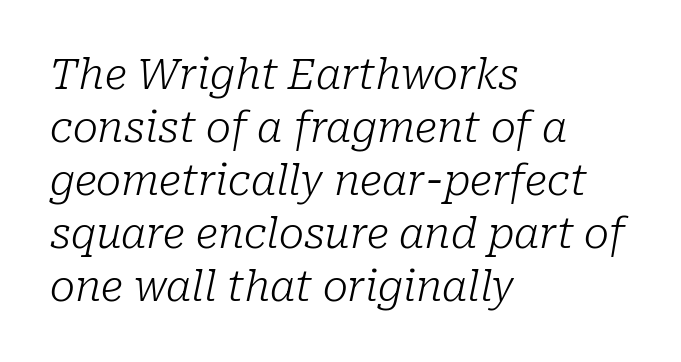
The font family rendered here belongs to the serif group. Compared with typical paragraphs, the rows here are spaced about the same. Compared with ordinary roman type, these characters are visibly tilted. Each letter keeps its own natural width here, so spacing adapts to shape. No chunkiness to these letters — they're not bold. A student would call this left alignment; a typographer would say flush left, rag right.
